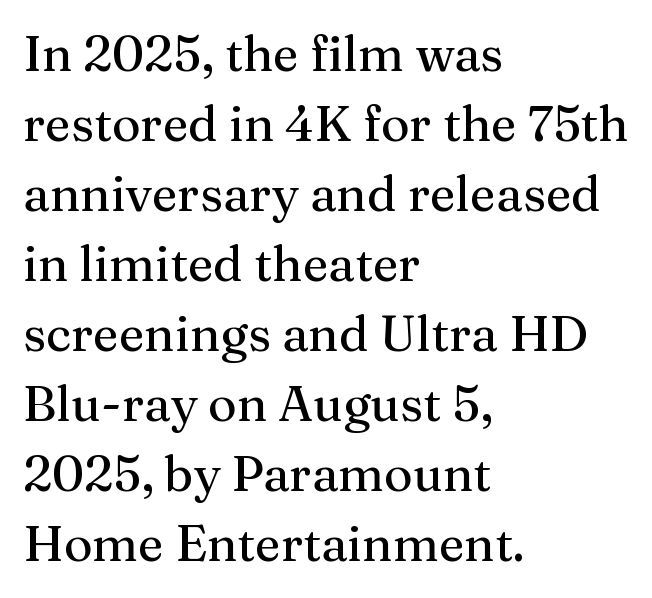
Nothing unusual about the tracking: characters are spaced as the font intends. The paragraph shown leans on its left margin. Has an underline been added? It has not. Regular leading.
